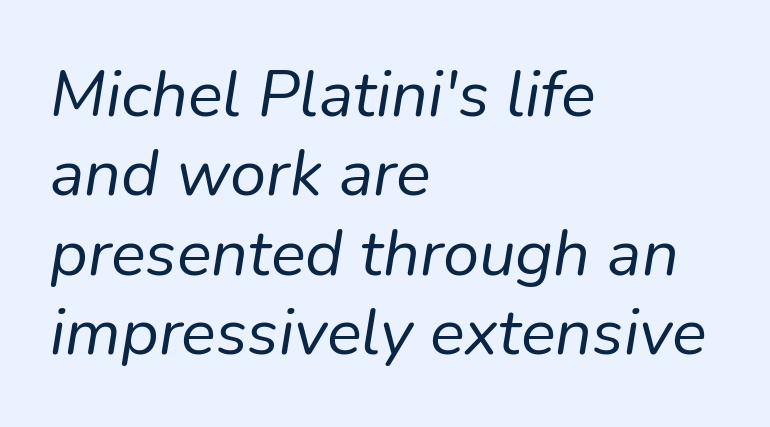
{"italic": "yes", "lean": "right", "slant_degrees": 9, "bold": "no", "weight": "regular", "width": "normal", "stroke_contrast": "low", "x_height": "medium", "monospaced": "no", "underline": "no", "align": "left", "line_spacing_ratio": 1.22, "letter_spacing": "normal", "letter_spacing_em": 0.0, "glyph_px": 65}
